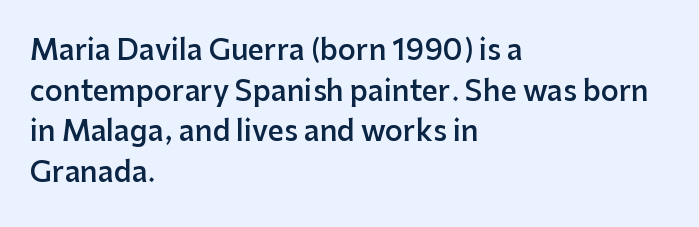
Any mark beneath the type? The region is blank. The rows are spaced the way most documents space them. Unlike a traditional serif, this face leaves its strokes unadorned. A typesetter would call this proportional, since set widths differ per character. The lines are quadded left. A somewhat darkened texture: the type is semibold rather than bold.
